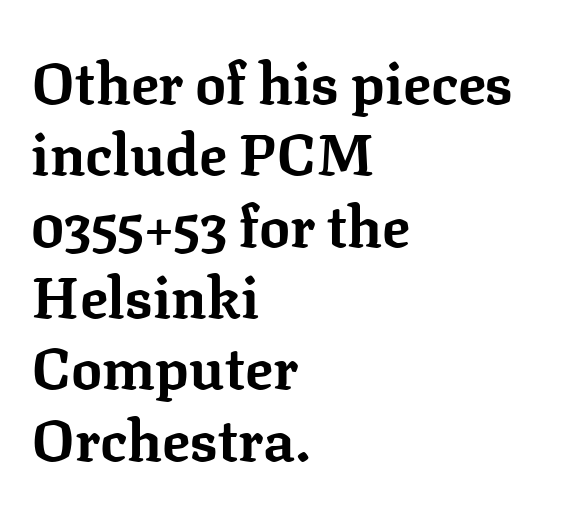
The image shows 58 px bold serif type, upright; set left-aligned, line spacing 1.23x, normal letter spacing, not underlined; low stroke contrast and a medium x-height.
